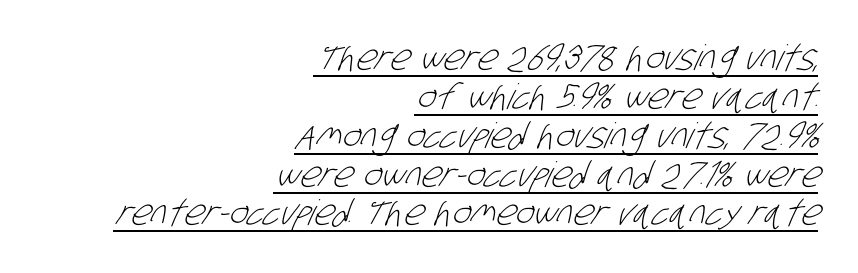
Q: Is the text bold? A: No.
Q: Is the typeface a serif or a sans-serif typeface? A: Sans-serif.
Q: Is the text underlined? A: Yes.
Q: How is the paragraph aligned? A: Right-aligned.
Q: Is the spacing between letters normal or unusually wide? A: Normal.
Q: Is the spacing between lines tight, normal or loose? A: Tight.
Q: Width (condensed, normal, or wide)? A: Condensed.
Q: Stroke contrast? A: Low.
Q: x-height? A: Large.
Q: Monospaced? A: No.
